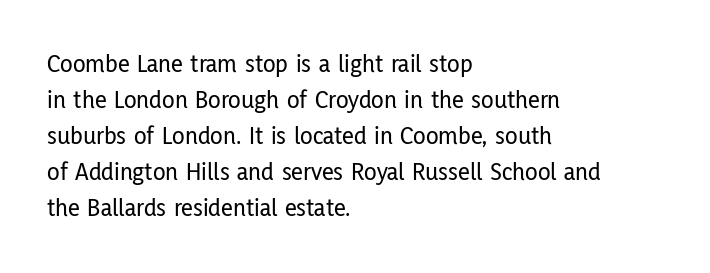
This is roman type, the default non-slanted kind. Standard letterfit; no display-style spreading of the glyphs. Evenly set lines give the paragraph a standard silhouette. The specimen omits any rule beneath the text block's lines. The paragraph shown leans on its left margin.
